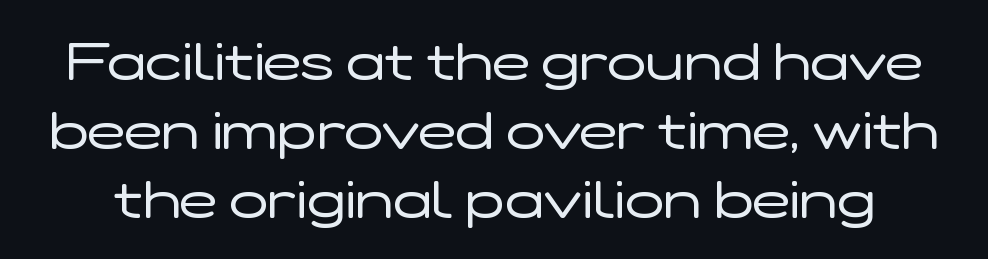
Q: Is the text bold? A: No.
Q: Is the text italic (slanted)? A: No, it is upright.
Q: Is the typeface a serif or a sans-serif typeface? A: Sans-serif.
Q: Is the text underlined? A: No.
Q: Is the spacing between letters normal or unusually wide? A: Normal.
Q: Is the spacing between lines tight, normal or loose? A: Normal.
Q: Width (condensed, normal, or wide)? A: Wide.
Q: Stroke contrast? A: Low.
Q: x-height? A: Medium.
Q: Monospaced? A: No.
